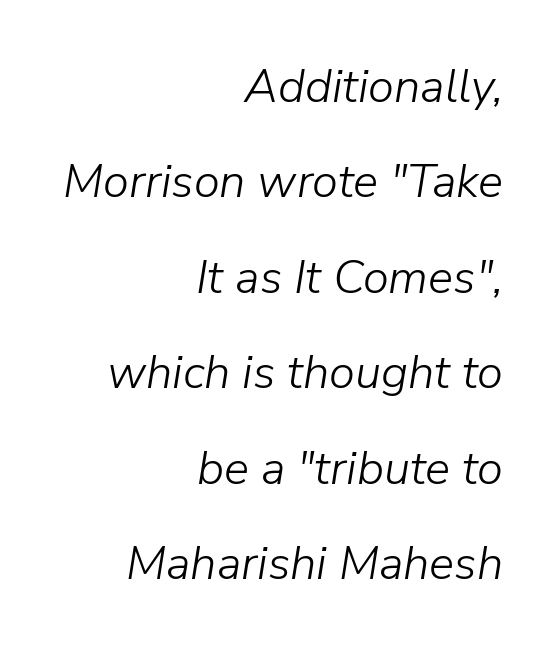
{"italic": "yes", "lean": "right", "slant_degrees": 9, "bold": "no", "weight": "light", "width": "normal", "stroke_contrast": "low", "x_height": "medium", "monospaced": "no", "underline": "no", "align": "right", "line_spacing": "loose", "line_spacing_ratio": 2.03, "letter_spacing": "normal", "letter_spacing_em": 0.0, "glyph_px": 47}
